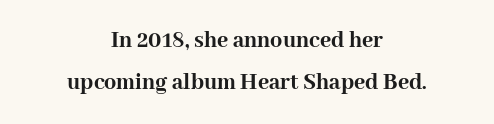
The image shows 24 px bold type, upright; set centered, line spacing 1.73x, normal letter spacing, not underlined.
